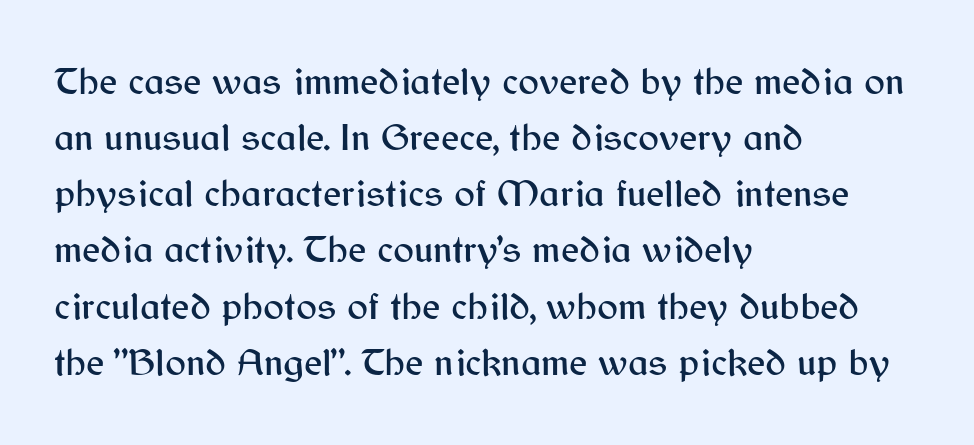
These lines sit exactly where default settings would place them. Horizontal alignment here is leftward, the default for most running prose. This sample uses plain, unmodified letter spacing. The rendering shows plain stroke endings on the letterforms — a sans-serif design. Ordinary non-slanted type is in use. The area under the type is left untouched.
